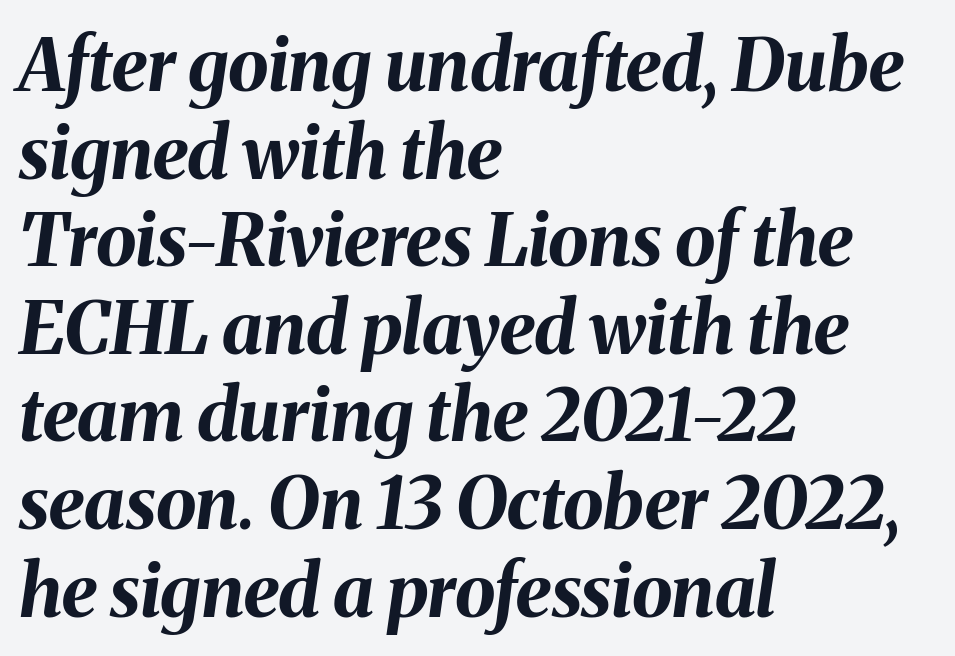
Q: Is the text bold? A: Yes.
Q: Is the text italic (slanted)? A: Yes, it leans right by about 8 degrees.
Q: Is the text underlined? A: No.
Q: How is the paragraph aligned? A: Left-aligned.
Q: Is the spacing between letters normal or unusually wide? A: Normal.
Q: Width (condensed, normal, or wide)? A: Normal.
Q: Stroke contrast? A: Medium.
Q: x-height? A: Medium.
Q: Monospaced? A: No.
